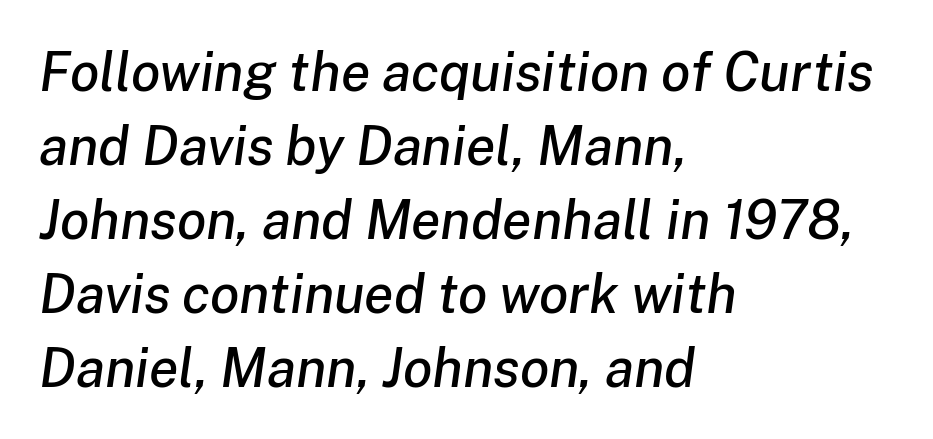
Q: Is the text italic (slanted)? A: Yes, it leans right by about 8 degrees.
Q: Is the text underlined? A: No.
Q: How is the paragraph aligned? A: Left-aligned.
Q: Is the spacing between letters normal or unusually wide? A: Normal.
Q: Is the spacing between lines tight, normal or loose? A: Normal.
Q: Width (condensed, normal, or wide)? A: Normal.
Q: Stroke contrast? A: Low.
Q: x-height? A: Medium.
Q: Monospaced? A: No.
